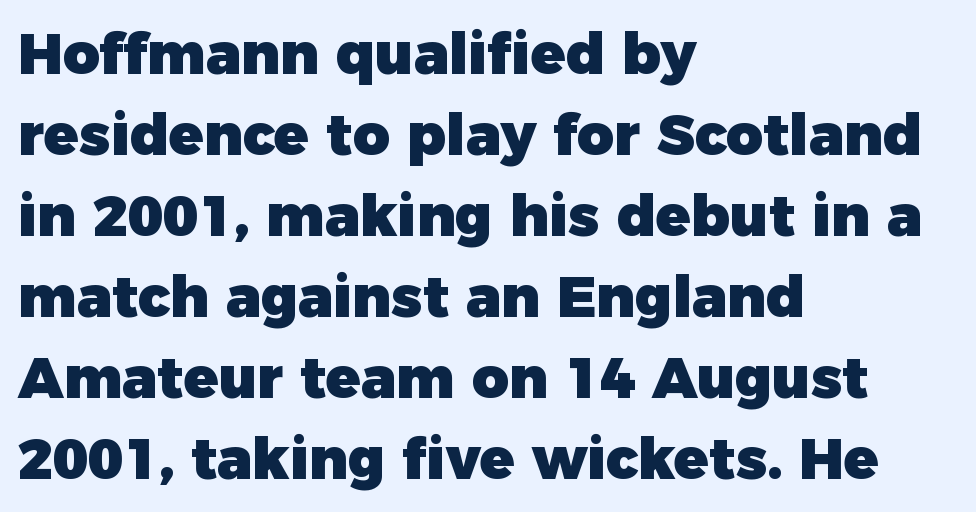
The image shows 57 px heavy sans-serif type, upright; set left-aligned, normal line spacing (1.42x), normal letter spacing, not underlined; low stroke contrast and a medium x-height.
